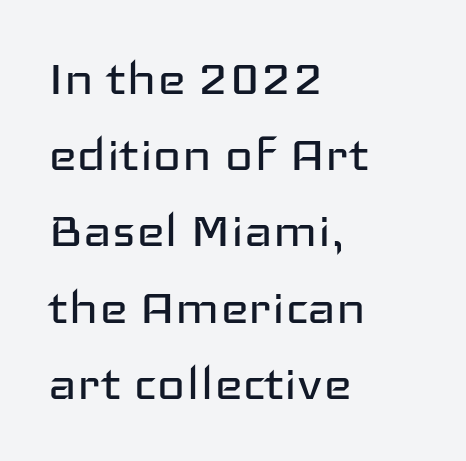
{"serif": "no", "italic": "no", "bold": "no", "weight": "regular", "width": "wide", "stroke_contrast": "low", "x_height": "medium", "monospaced": "no", "underline": "no", "align": "left", "line_spacing": "normal", "line_spacing_ratio": 1.25, "letter_spacing": "normal", "letter_spacing_em": 0.0, "glyph_px": 61}
